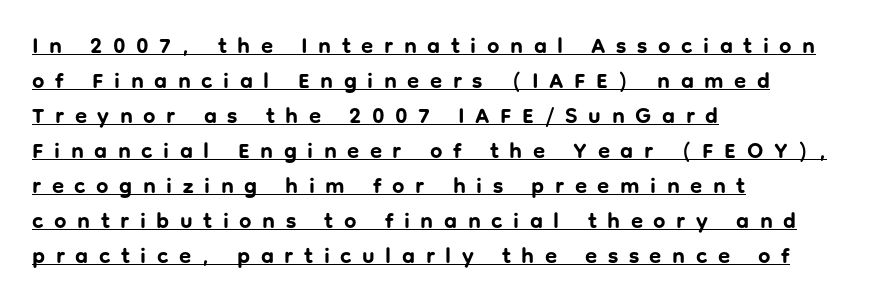
{"italic": "no", "bold": "yes", "underline": "yes", "align": "left", "line_spacing": "normal", "line_spacing_ratio": 1.59, "letter_spacing": "wide", "letter_spacing_em": 0.48, "glyph_px": 22}
